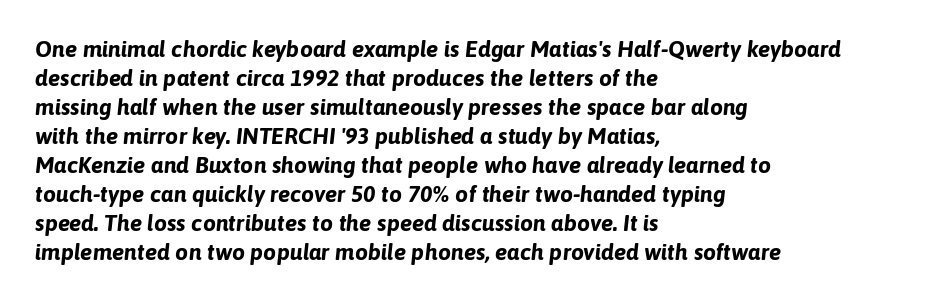
The image shows 23 px bold type, italic (leaning right); set left-aligned, normal line spacing (1.26x), normal letter spacing, not underlined.
